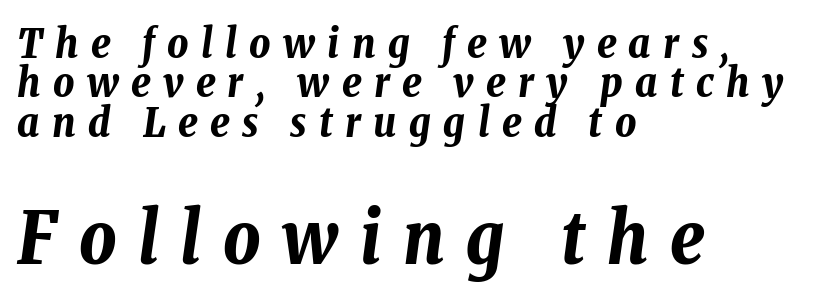
The tracking reads as deliberately expanded to a designer's eye. Is the type slanted? Yes — the strokes lean at a clear angle. Very little white space separates one row of letters from the next. Does the bottom block carry the larger type? Yes, it does.
